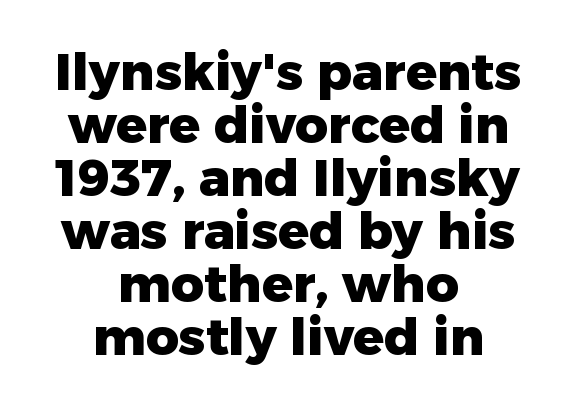
Q: Is the text bold? A: Yes.
Q: Is the text italic (slanted)? A: No, it is upright.
Q: Is the typeface a serif or a sans-serif typeface? A: Sans-serif.
Q: Is the text underlined? A: No.
Q: How is the paragraph aligned? A: Centered.
Q: Is the spacing between letters normal or unusually wide? A: Normal.
Q: Is the spacing between lines tight, normal or loose? A: Tight.
Q: Width (condensed, normal, or wide)? A: Normal.
Q: Stroke contrast? A: Low.
Q: x-height? A: Medium.
Q: Monospaced? A: No.
